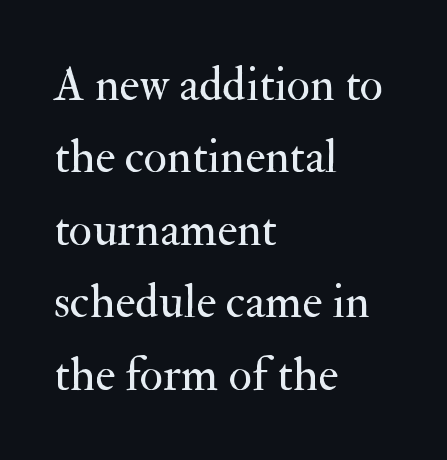
{"serif": "yes", "italic": "no", "bold": "no", "weight": "regular", "width": "normal", "stroke_contrast": "medium", "x_height": "small", "monospaced": "no", "underline": "no", "align": "left", "line_spacing": "normal", "line_spacing_ratio": 1.51, "letter_spacing": "normal", "letter_spacing_em": 0.0, "glyph_px": 48}
